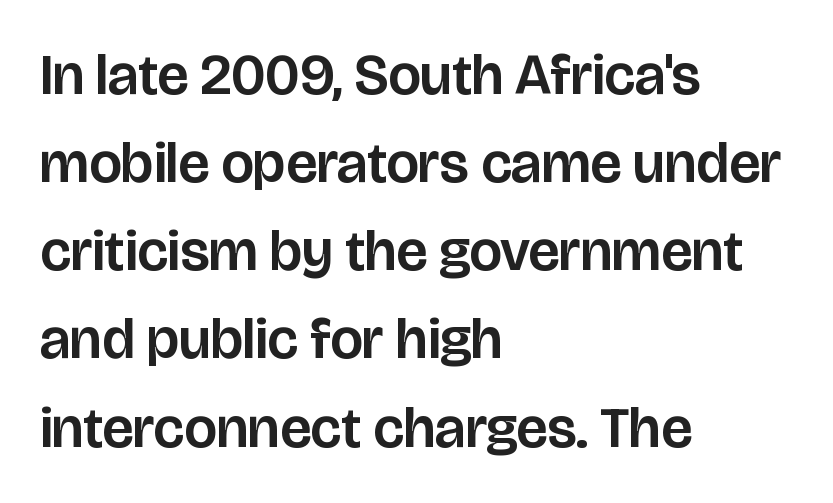
Look at the tracking — it's just the regular setting, nothing added. Posture: vertical. Nobody drew a line under any word here. Each letter keeps its own natural width here, so spacing adapts to shape. In terms of leading, this rendering sits right in the middle. Grotesque or geometric, the face here clearly has no serifs.
